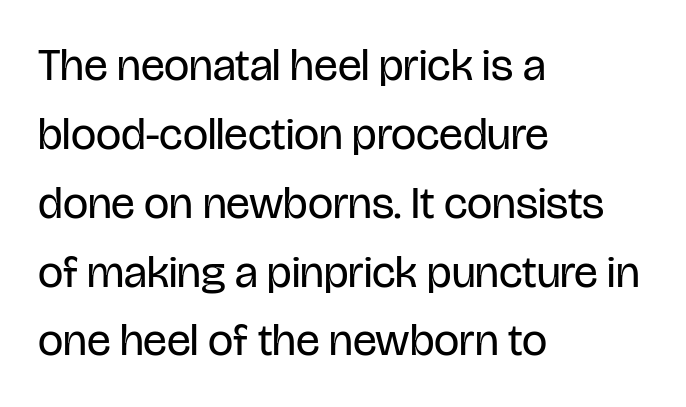
The image shows 45 px regular-weight, condensed sans-serif type, upright; set left-aligned, normal line spacing (1.53x), normal letter spacing, not underlined; low stroke contrast and a large x-height.
